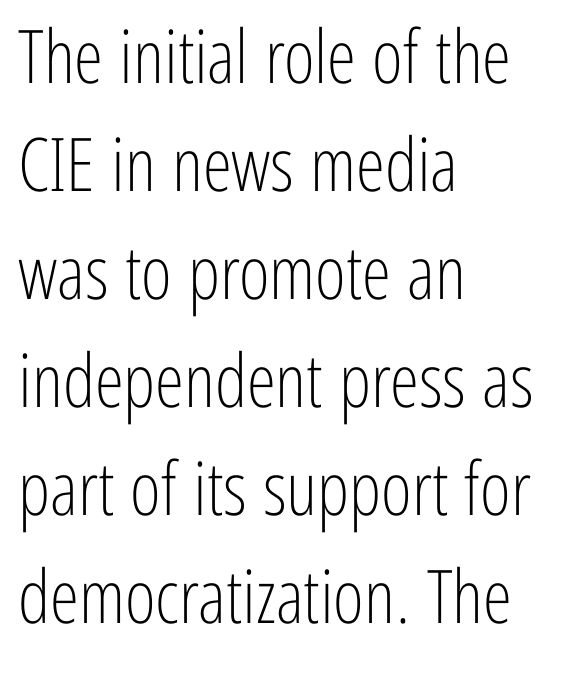
Q: Is the text bold? A: No.
Q: Is the text italic (slanted)? A: No, it is upright.
Q: Is the typeface a serif or a sans-serif typeface? A: Sans-serif.
Q: Is the text underlined? A: No.
Q: How is the paragraph aligned? A: Left-aligned.
Q: Is the spacing between letters normal or unusually wide? A: Normal.
Q: Is the spacing between lines tight, normal or loose? A: Normal.
Q: Width (condensed, normal, or wide)? A: Condensed.
Q: Stroke contrast? A: Low.
Q: x-height? A: Medium.
Q: Monospaced? A: No.
